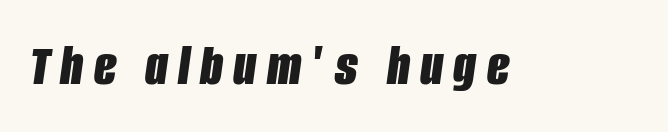
{"italic": "yes", "lean": "right", "slant_degrees": 8, "bold": "yes", "weight": "bold", "width": "condensed", "stroke_contrast": "low", "x_height": "large", "monospaced": "no", "underline": "no", "glyph_px": 59}
